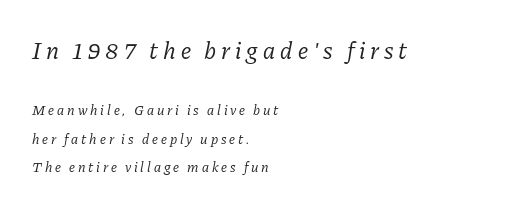
The letters are slanted; this is an italic face. There is plenty of visible air inserted between adjacent glyphs. Descender tails drop into unmarked territory. The leading is generous, giving the passage an open texture. These two chunks differ in scale, with the top chunk taking the larger measure. These lines stack with their left ends in a neat column.
